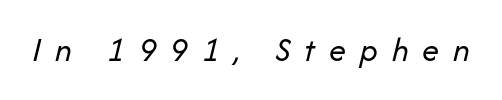
{"italic": "yes", "lean": "right", "slant_degrees": 14, "bold": "no", "weight": "regular", "width": "normal", "stroke_contrast": "low", "x_height": "medium", "monospaced": "no", "underline": "no", "letter_spacing": "wide", "letter_spacing_em": 0.41, "glyph_px": 34}
